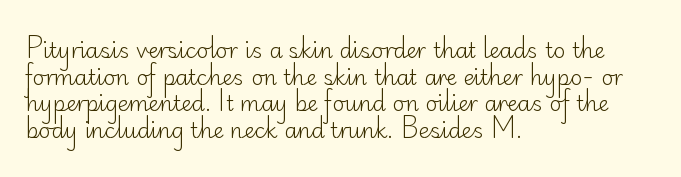
Summary of weight: not heavy and not bold. The vertical gap from one line to the next is medium. The type is set solid horizontally, with unmodified tracking. No italicization has been applied; the sample stays upright. The paragraph shown leans on its left margin. The gap between lines stays unmarked.
